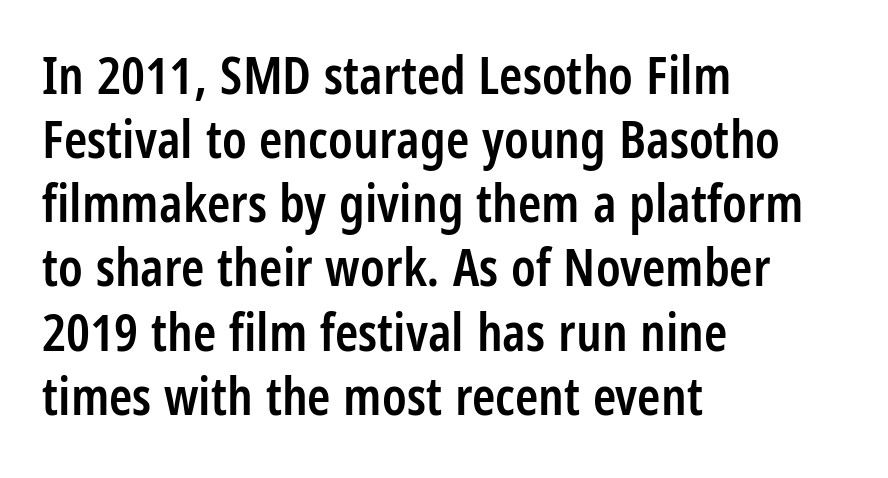
The setting favours the left margin, as ordinary paragraphs usually do. The passage shown is typed in a proportional face where columns would drift. The string is rendered with underlining switched off. Is this a sans? Yes — the strokes have no serifs.
